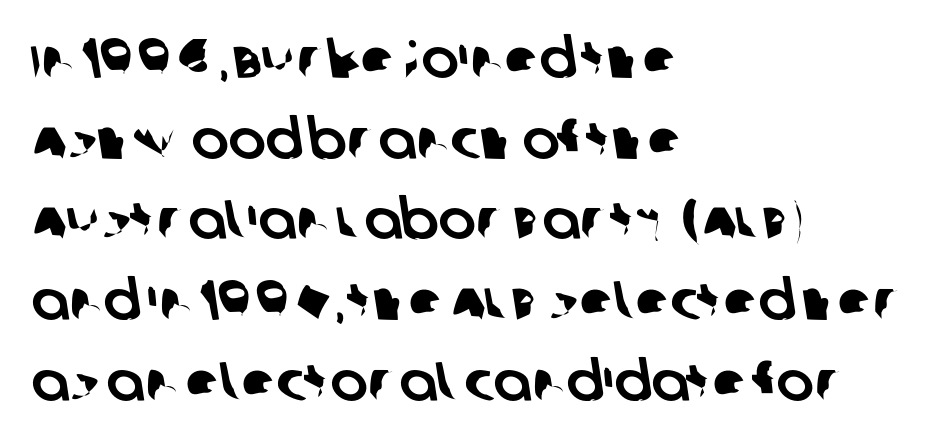
{"serif": "no", "width": "normal", "stroke_contrast": "low", "x_height": "large", "monospaced": "no", "underline": "no", "align": "left", "line_spacing": "normal", "line_spacing_ratio": 1.44, "letter_spacing": "normal", "letter_spacing_em": 0.0, "glyph_px": 56}
